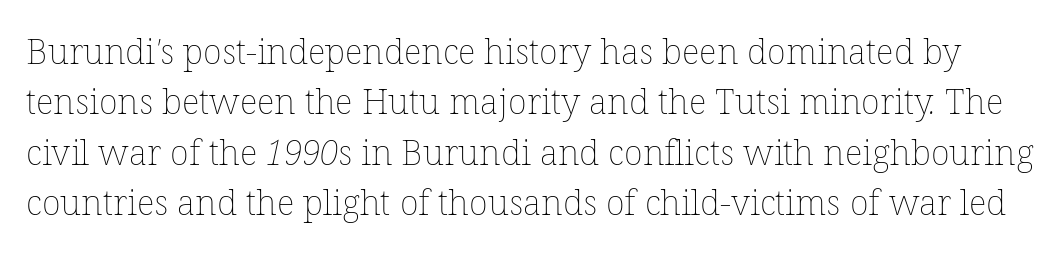
The image shows 35 px thin type; set normal line spacing (1.44x), normal letter spacing, not underlined; low stroke contrast and a medium x-height.
